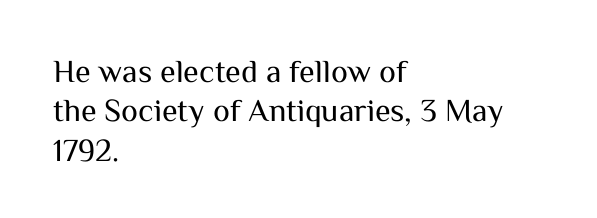
The image shows 32 px regular-weight sans-serif type, upright; set left-aligned, line spacing 1.23x, normal letter spacing, not underlined; medium stroke contrast and a medium x-height.
